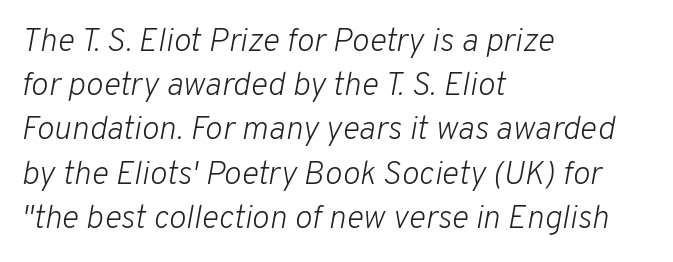
{"italic": "yes", "lean": "right", "slant_degrees": 10, "bold": "no", "weight": "light", "width": "normal", "stroke_contrast": "low", "x_height": "medium", "monospaced": "no", "underline": "no", "align": "left", "line_spacing": "normal", "line_spacing_ratio": 1.34, "letter_spacing": "normal", "letter_spacing_em": 0.0, "glyph_px": 33}
